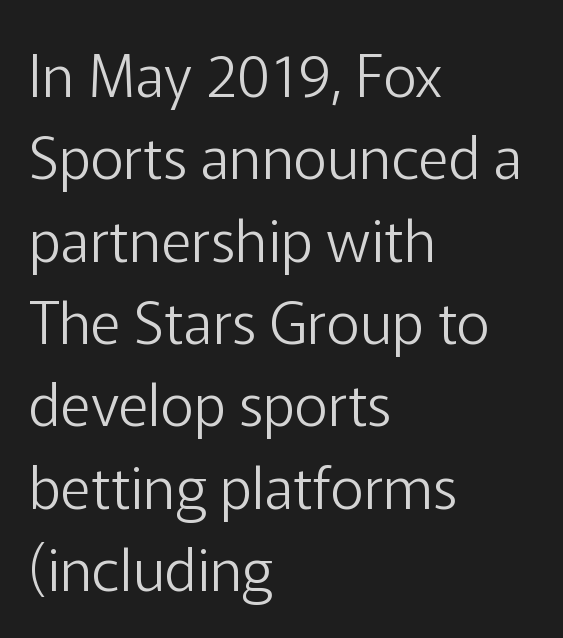
Q: Is the text bold? A: No.
Q: Is the text italic (slanted)? A: No, it is upright.
Q: Is the typeface a serif or a sans-serif typeface? A: Sans-serif.
Q: Is the text underlined? A: No.
Q: How is the paragraph aligned? A: Left-aligned.
Q: Is the spacing between letters normal or unusually wide? A: Normal.
Q: Is the spacing between lines tight, normal or loose? A: Normal.
Q: Width (condensed, normal, or wide)? A: Normal.
Q: Stroke contrast? A: Low.
Q: x-height? A: Medium.
Q: Monospaced? A: No.
